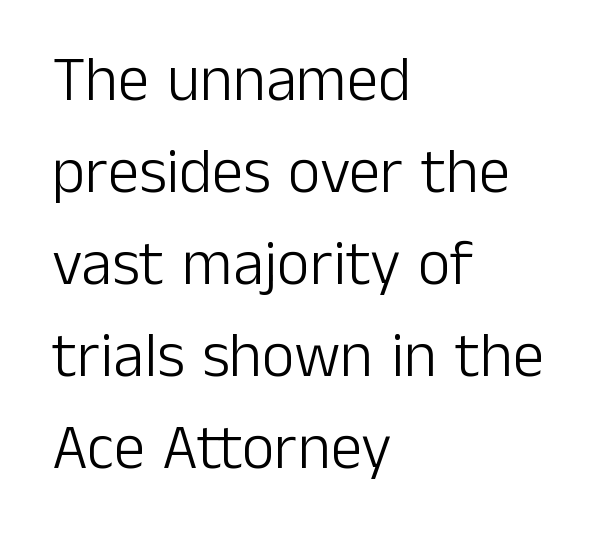
No chunkiness to these letters — they're not bold. Proportional: the letters do not fall into vertical columns. Posture: upright roman. The passage is arranged the way most books set body copy — flush left. This sample uses plain, unmodified letter spacing. Nobody drew a line under any word here.
